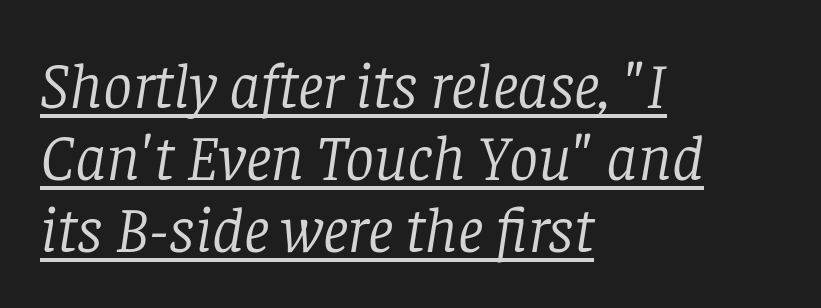
Unlike a clean sans, this face finishes its strokes with serifs. A student would call this left alignment; a typographer would say flush left, rag right. The weight would be labelled regular, book, light, or lighter still. The glyphs look as if they've been sheared to an angle. Characters follow at the spacing the type designer built in. This block would grow much taller if given ordinary leading; it's compressed now.
